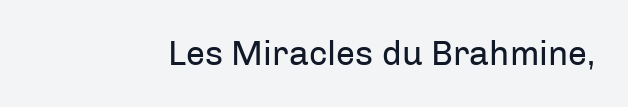
The image shows 34 px regular-weight sans-serif type, upright; set normal letter spacing, not underlined; low stroke contrast and a medium x-height.
